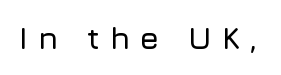
The image shows 31 px sans-serif type, upright; set unusually wide letter spacing (+0.31 em), not underlined; low stroke contrast and a medium x-height.
